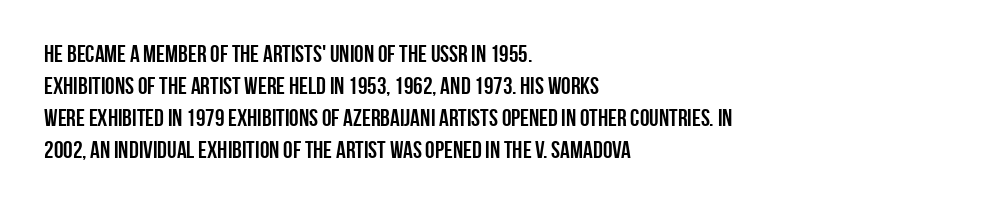
How are the letters spaced? Ordinarily, with no added tracking. Left-aligned paragraph, ragged on the right. The rows are spaced the way most documents space them. The glyphs are unaccompanied by any horizontal stroke below them. Weight check: bold — yes, fully. Ordinary non-slanted type is in use.
